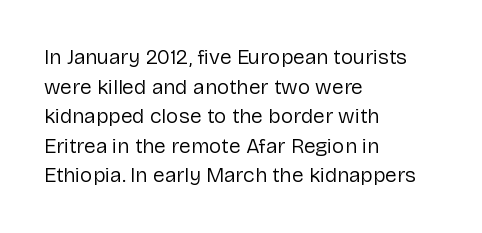
Q: Is the text bold? A: No.
Q: Is the text italic (slanted)? A: No, it is upright.
Q: Is the text underlined? A: No.
Q: How is the paragraph aligned? A: Left-aligned.
Q: Is the spacing between letters normal or unusually wide? A: Normal.
Q: Is the spacing between lines tight, normal or loose? A: Normal.
